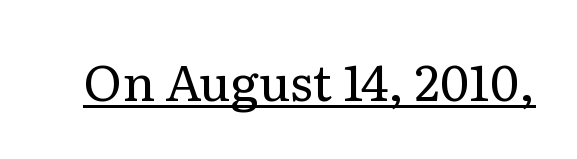
Do the letters lean? They stand straight. What decoration does the sample have? An underline. No chunkiness to these letters — they're not bold. The passage shown is typed in a proportional face where columns would drift. Stroke terminals: seriffed. How are the letters spaced? Ordinarily, with no added tracking.
